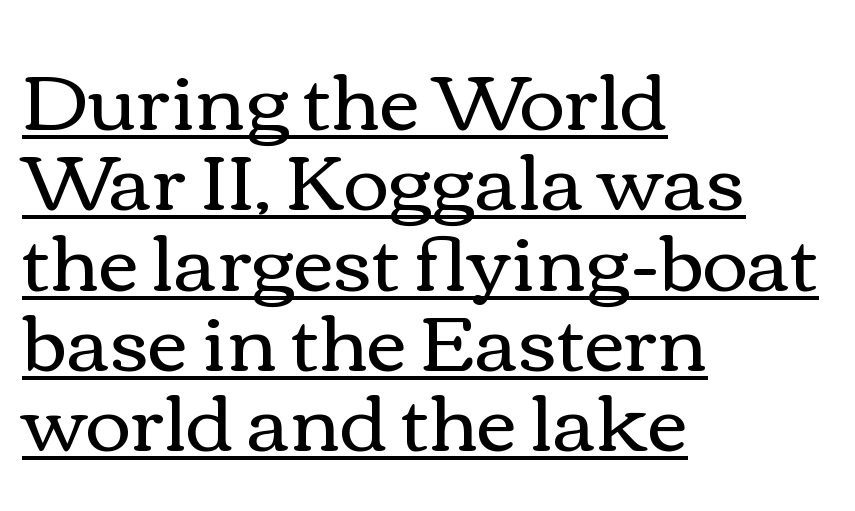
Q: Is the text bold? A: No.
Q: Is the text italic (slanted)? A: No, it is upright.
Q: Is the text underlined? A: Yes.
Q: How is the paragraph aligned? A: Left-aligned.
Q: Is the spacing between letters normal or unusually wide? A: Normal.
Q: Is the spacing between lines tight, normal or loose? A: Tight.
Q: Width (condensed, normal, or wide)? A: Wide.
Q: x-height? A: Medium.
Q: Monospaced? A: No.
